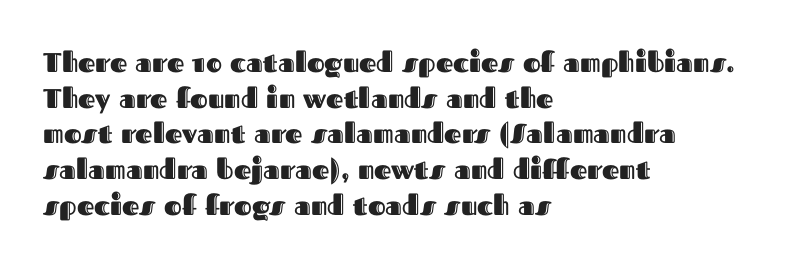
The image shows 27 px text type, upright; set left-aligned, normal line spacing (1.32x), normal letter spacing, not underlined.
